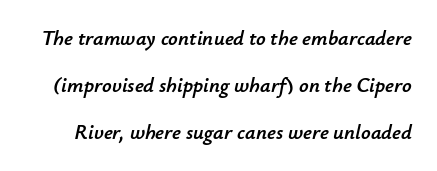
Q: Is the text italic (slanted)? A: Yes, it leans right by about 12 degrees.
Q: Is the text underlined? A: No.
Q: Is the spacing between letters normal or unusually wide? A: Normal.
Q: Is the spacing between lines tight, normal or loose? A: Loose.
